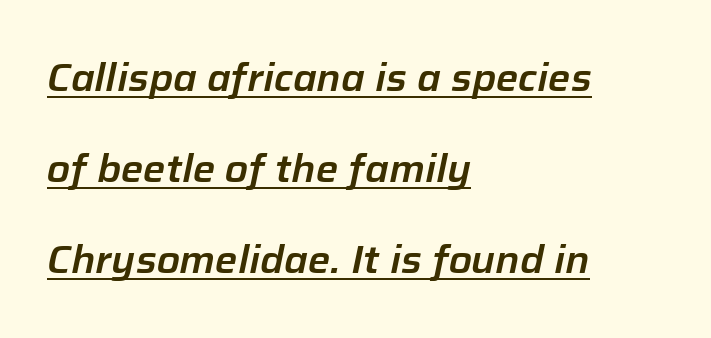
The image shows 38 px text type, italic (leaning right); set left-aligned, loose line spacing (2.4x), normal letter spacing, underlined; low stroke contrast and a medium x-height.
